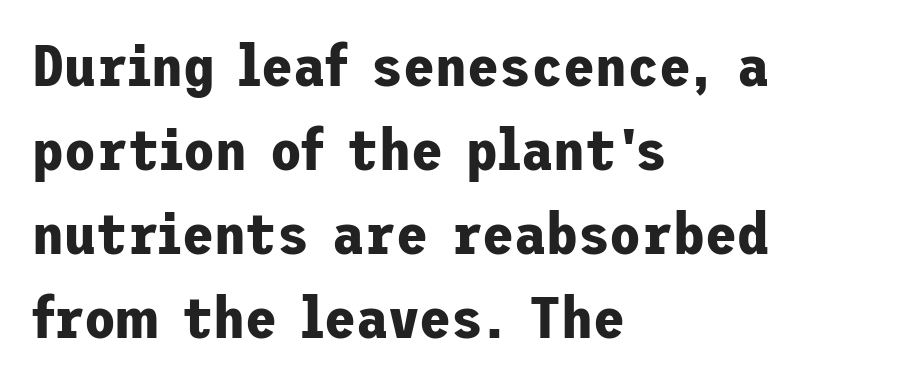
The image shows 58 px bold sans-serif type, upright; set left-aligned, normal line spacing (1.45x), normal letter spacing, not underlined; low stroke contrast and a medium x-height.
